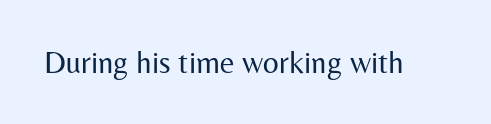
The image shows 31 px regular-weight sans-serif type, upright; set normal letter spacing, not underlined; medium stroke contrast and a medium x-height.
